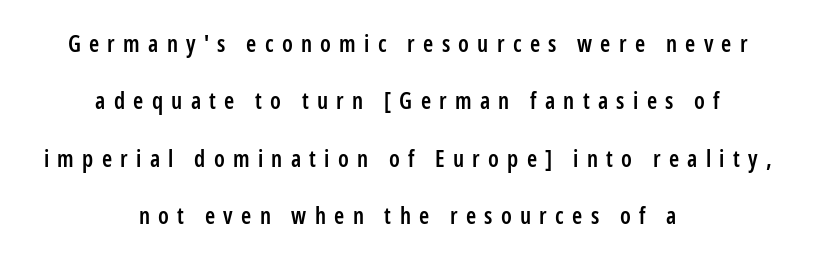
Q: Is the text bold? A: Semi-bold.
Q: Is the text italic (slanted)? A: No, it is upright.
Q: Is the text underlined? A: No.
Q: How is the paragraph aligned? A: Centered.
Q: Is the spacing between letters normal or unusually wide? A: Unusually wide.
Q: Is the spacing between lines tight, normal or loose? A: Loose.
